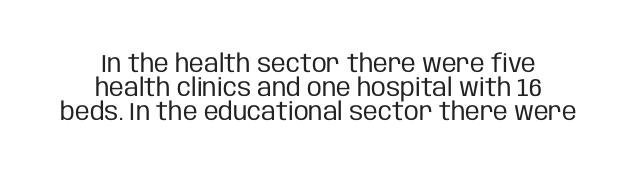
Descenders hang freely into open space. Students, observe: this is what under-led, compact text looks like. Is there any slant? The stems are plumb. The font is comparable to plain body text, perhaps lighter.
